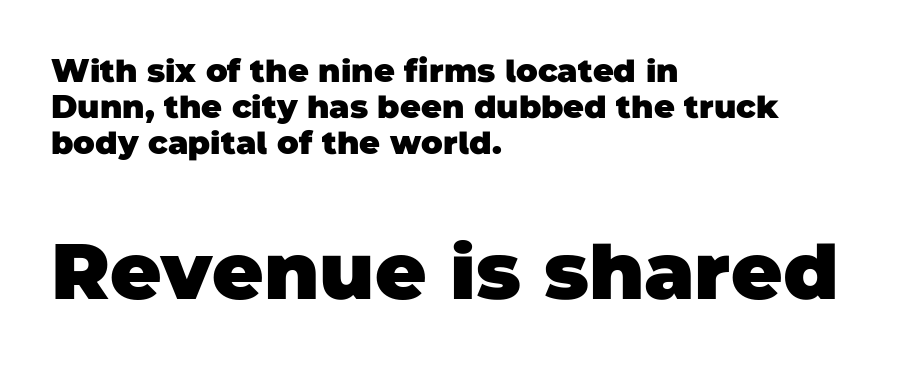
In CSS terms this would be text-align: left. The font family rendered here belongs to the sans-serif group. I'd describe the lettering as bold — thick and assertive. A bare baseline throughout the passage.
